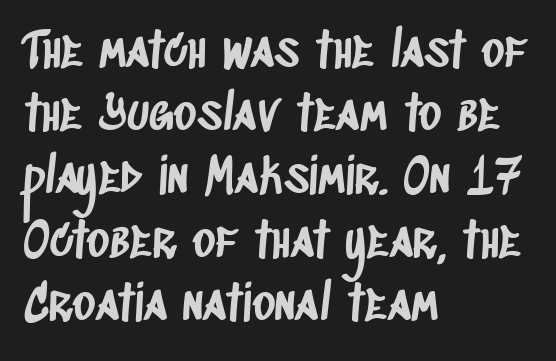
The image shows 49 px condensed sans-serif type; set left-aligned, normal line spacing (1.29x), normal letter spacing, not underlined; low stroke contrast and a large x-height.
